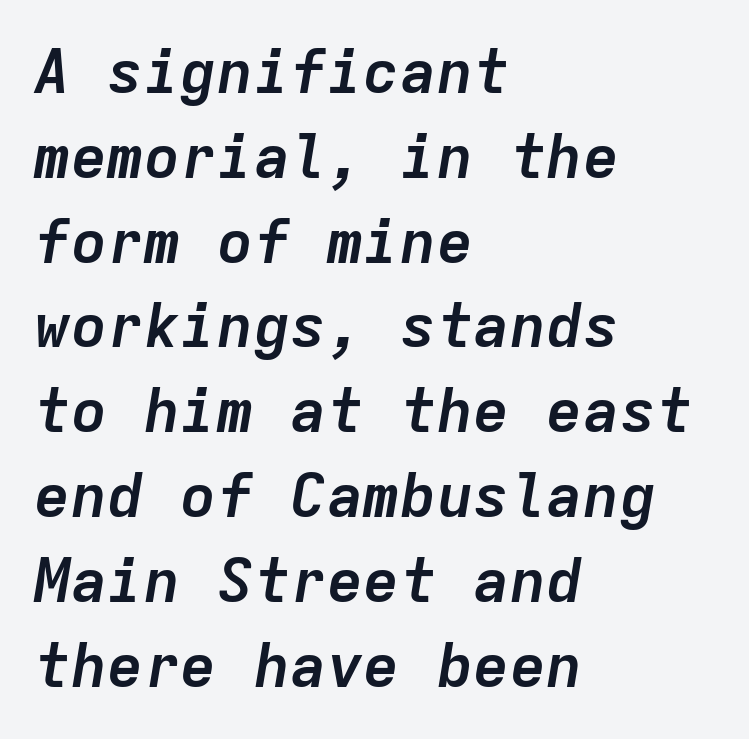
The image shows 61 px semibold type, italic (leaning right), monospaced; set left-aligned, normal line spacing (1.39x), normal letter spacing, not underlined; low stroke contrast and a medium x-height.
